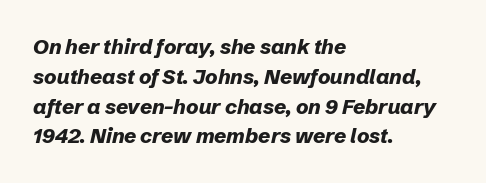
Casual observation: everything's shoved over to the left. Rendered with sloped, italic letterforms. Reading down the column, the eye jumps a familiar distance to each next line. Words appear dense and cohesive because spacing is normal. Typographic density is high because the face is bold.
